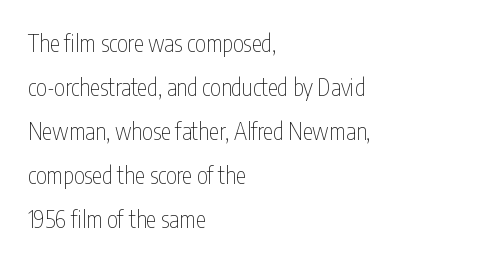
This rendering leaves character spacing at its baseline value. Reading down the column, the eye jumps a long way to each next line. Plain, unruled lines of type. Ordinary non-slanted type is in use. Alignment: flush left. Unbolded letterforms with no extra heft.
